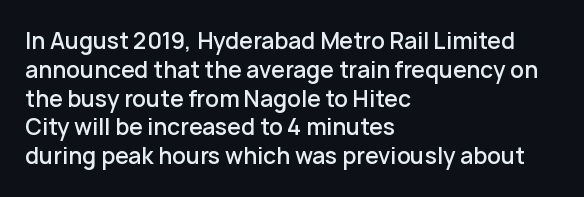
Left-aligned paragraph, ragged on the right. This sample uses plain, unmodified letter spacing. The lettering holds an erect, upright posture throughout. Underlining? Definitely not there. Students, this is semibold: more ink than regular, less than bold.
